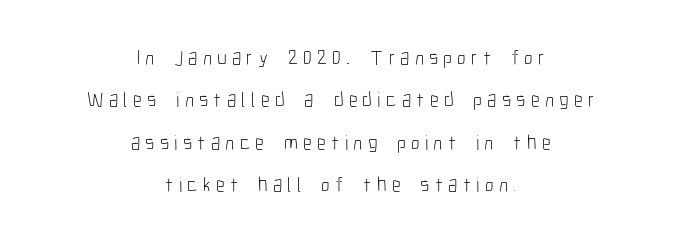
Q: Is the text bold? A: No.
Q: Is the text italic (slanted)? A: No, it is upright.
Q: Is the text underlined? A: No.
Q: How is the paragraph aligned? A: Centered.
Q: Is the spacing between letters normal or unusually wide? A: Unusually wide.
Q: Is the spacing between lines tight, normal or loose? A: Loose.
